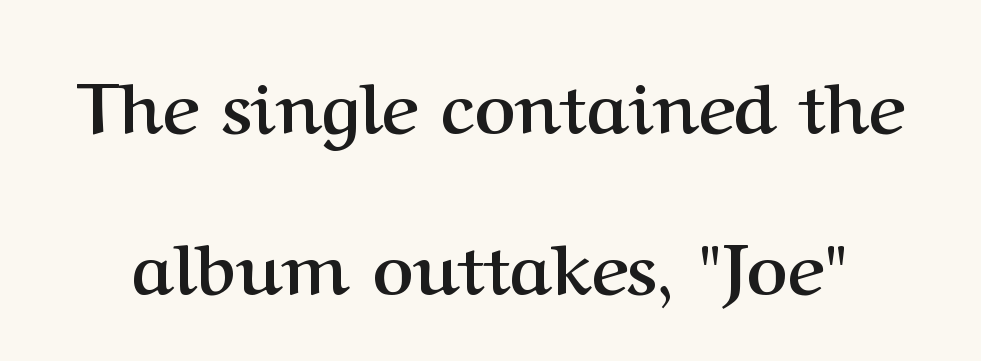
This block would shrink considerably if given ordinary leading; it's expanded now. Do the characters align in a grid? No, the font is proportional. Unlike italic type, these characters show no tilt at all. The face used here is rendered with its standard letterfit. The designer went with a serif here, giving each stem small feet.
